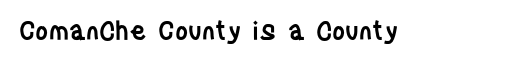
{"italic": "no", "bold": "semi", "underline": "no", "letter_spacing": "normal", "letter_spacing_em": 0.0, "glyph_px": 25}
